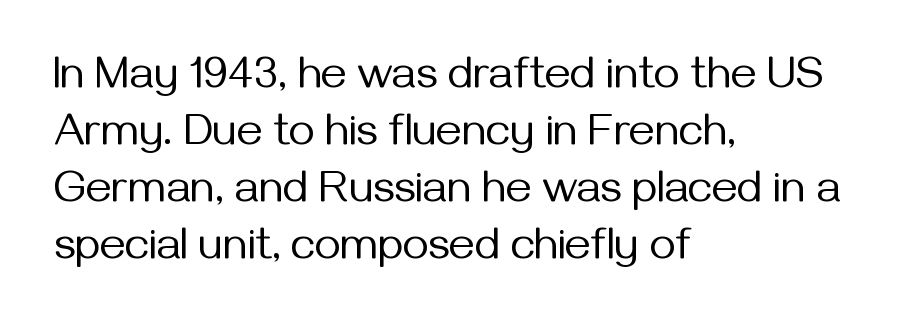
{"serif": "no", "italic": "no", "bold": "no", "weight": "regular", "width": "normal", "stroke_contrast": "medium", "x_height": "medium", "monospaced": "no", "underline": "no", "align": "left", "line_spacing": "normal", "line_spacing_ratio": 1.27, "letter_spacing": "normal", "letter_spacing_em": 0.0, "glyph_px": 45}
